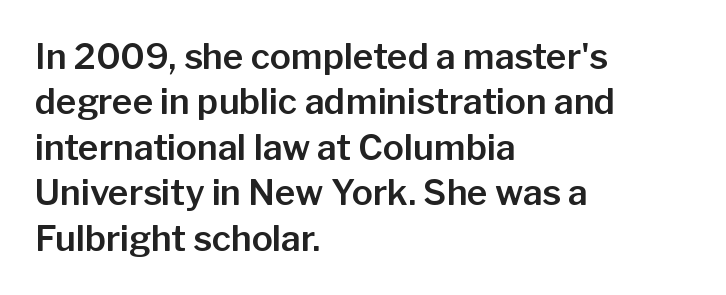
The image shows 35 px sans-serif type, upright; set left-aligned, normal line spacing (1.3x), normal letter spacing, not underlined; low stroke contrast and a medium x-height.
